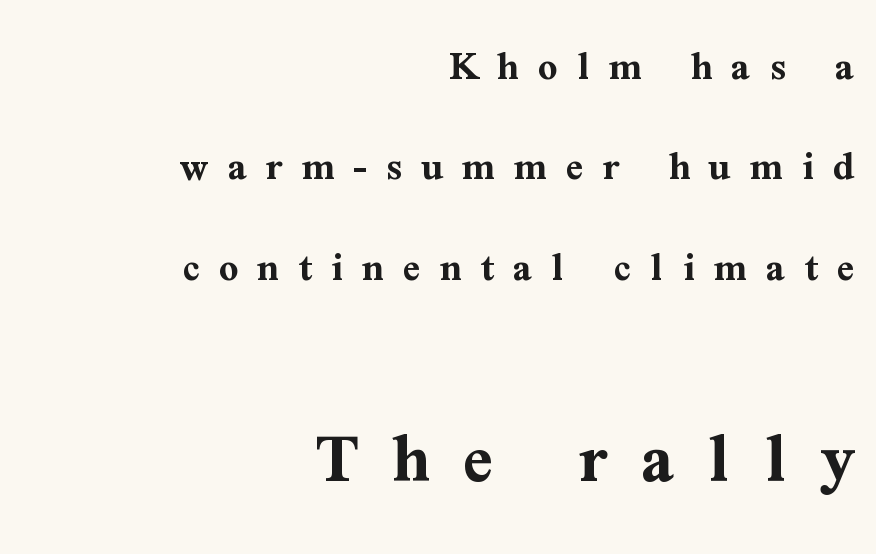
The image shows 73 px bold serif type, upright; set right-aligned, loose line spacing (2.39x), unusually wide letter spacing (+0.46 em), not underlined; the second (bottom) block is 1.74x larger; medium stroke contrast and a medium x-height.
